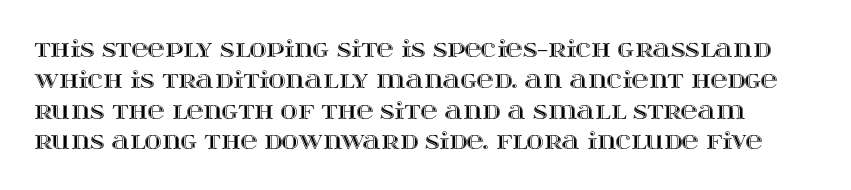
Q: Is the text italic (slanted)? A: No, it is upright.
Q: Is the text underlined? A: No.
Q: Is the spacing between letters normal or unusually wide? A: Normal.
Q: Is the spacing between lines tight, normal or loose? A: Normal.
